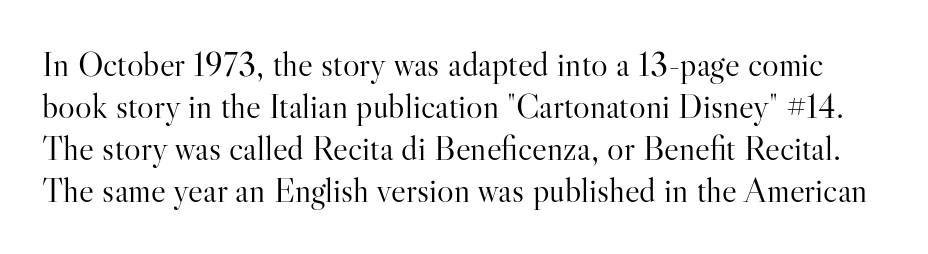
Nobody touched the tracking dial on this one. Decoration check: the copy has no underline. Think standard paragraph weight, or any step lighter than that. Ascenders rise straight up at ninety degrees. Looks like regular typesetting: each glyph gets only the width it needs. The rendering shows small feet on the letterforms — a serif design.
